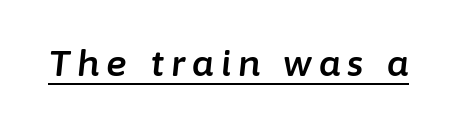
{"italic": "yes", "lean": "right", "slant_degrees": 6, "width": "normal", "stroke_contrast": "low", "x_height": "medium", "monospaced": "no", "underline": "yes", "letter_spacing": "wide", "letter_spacing_em": 0.21, "glyph_px": 35}
